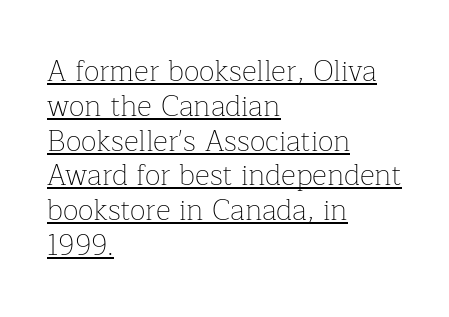
Classification — serif. The words here are underlined. Weight: in the light-to-regular range. The letters advance in unequal steps, a hallmark of proportional type. Style check: upright.
